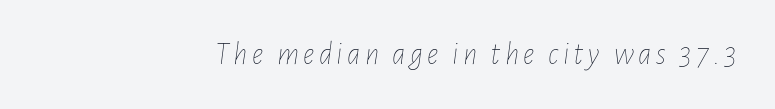
Spacing verdict: proportional, widths tailored to each character. The glyphs are unaccompanied by any horizontal stroke below them. Would a proofreader flag this as italicized? Yes. Stroke thickness stays within the range of a standard reading face or lighter.
